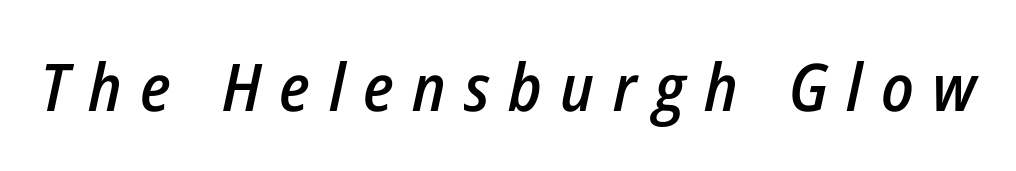
The image shows 66 px semibold, condensed type, italic (leaning right); set unusually wide letter spacing (+0.28 em), not underlined; low stroke contrast and a medium x-height.
